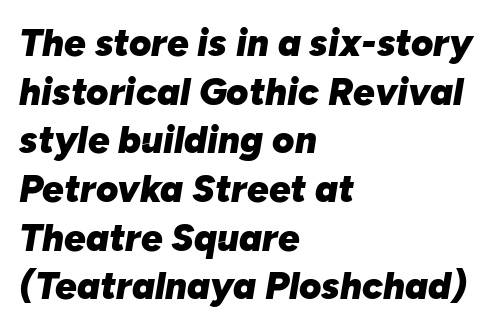
The image shows 38 px heavy type, italic (leaning right); set left-aligned, normal line spacing (1.28x), normal letter spacing, not underlined; low stroke contrast and a medium x-height.
